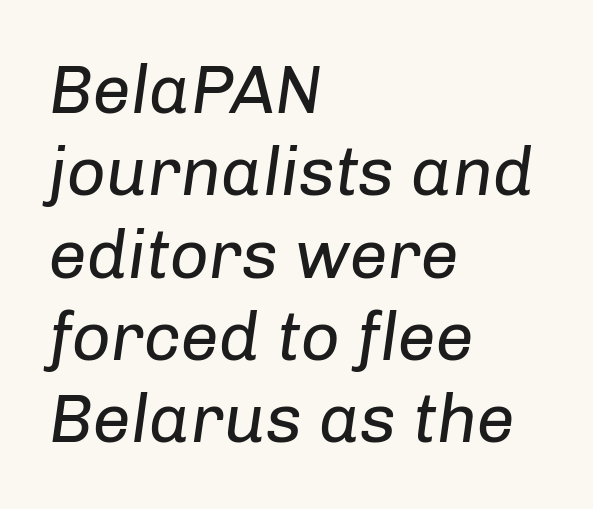
Is the stroke heavy? The answer is a plain regular-or-lighter. The lines are quadded left. Underline: absent. Observe the ordinary spacing: letters are neighbours, not strangers. Every character sits at an angle, as italics do. Is this a fixed-width face? No — the glyphs have proportional, varying widths.
